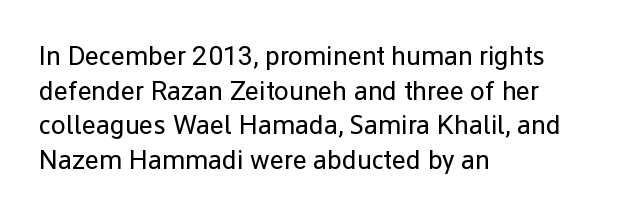
{"italic": "no", "bold": "no", "underline": "no", "align": "left", "line_spacing": "normal", "line_spacing_ratio": 1.28, "letter_spacing": "normal", "letter_spacing_em": 0.0, "glyph_px": 27}
